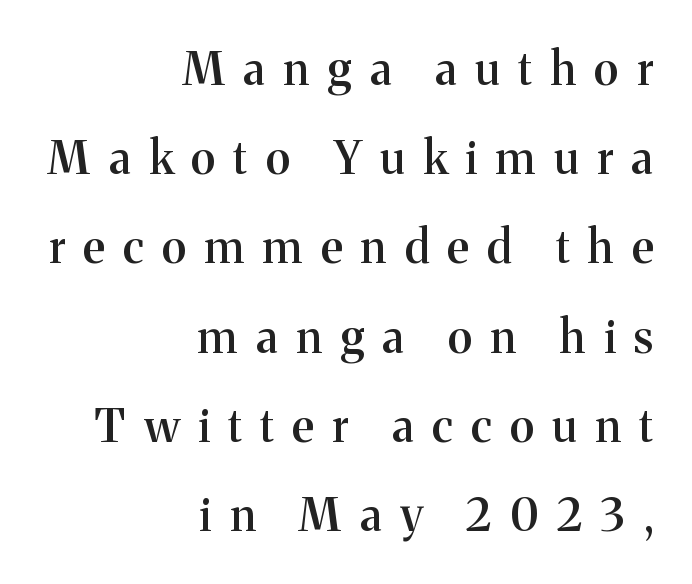
{"serif": "yes", "italic": "no", "bold": "semi", "weight": "semibold", "width": "normal", "stroke_contrast": "medium", "x_height": "medium", "monospaced": "no", "underline": "no", "align": "right", "line_spacing": "loose", "line_spacing_ratio": 1.94, "letter_spacing": "wide", "letter_spacing_em": 0.4, "glyph_px": 46}
